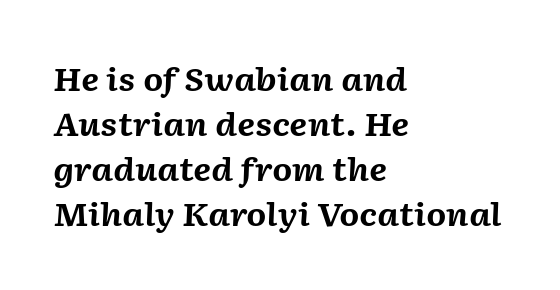
{"italic": "yes", "lean": "right", "slant_degrees": 2, "bold": "yes", "weight": "bold", "width": "normal", "stroke_contrast": "medium", "x_height": "medium", "monospaced": "no", "underline": "no", "align": "left", "line_spacing": "normal", "line_spacing_ratio": 1.41, "letter_spacing": "normal", "letter_spacing_em": 0.0, "glyph_px": 32}
